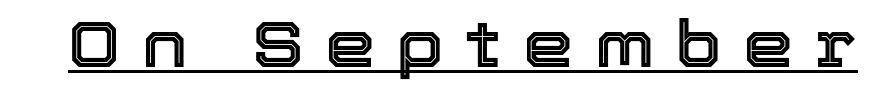
{"italic": "no", "width": "normal", "x_height": "medium", "monospaced": "no", "underline": "yes", "letter_spacing": "wide", "letter_spacing_em": 0.33, "glyph_px": 64}
